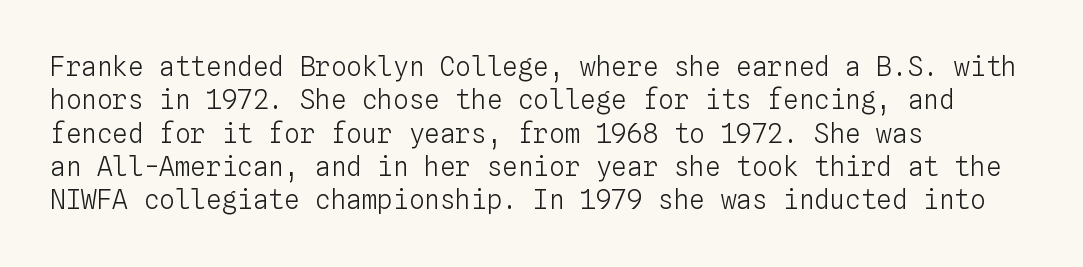
Compared with typical paragraphs, the rows here are spaced about the same. The letters stand straight up with perfectly vertical stems. Short and long lines alike share a common starting point at left. Is the stroke heavy? The answer is a plain regular-or-lighter. In terms of letterspacing, this is plain default setting. Just letters on the line, the space beneath them empty.
